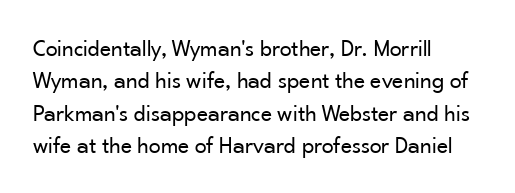
The typesetter chose a ragged-right arrangement here. In terms of letterspacing, this is plain default setting. Descenders hang freely into open space. A typesetter would call this leading conventional body-copy spacing. Stems and bowls with no extra thickness — not bold.
